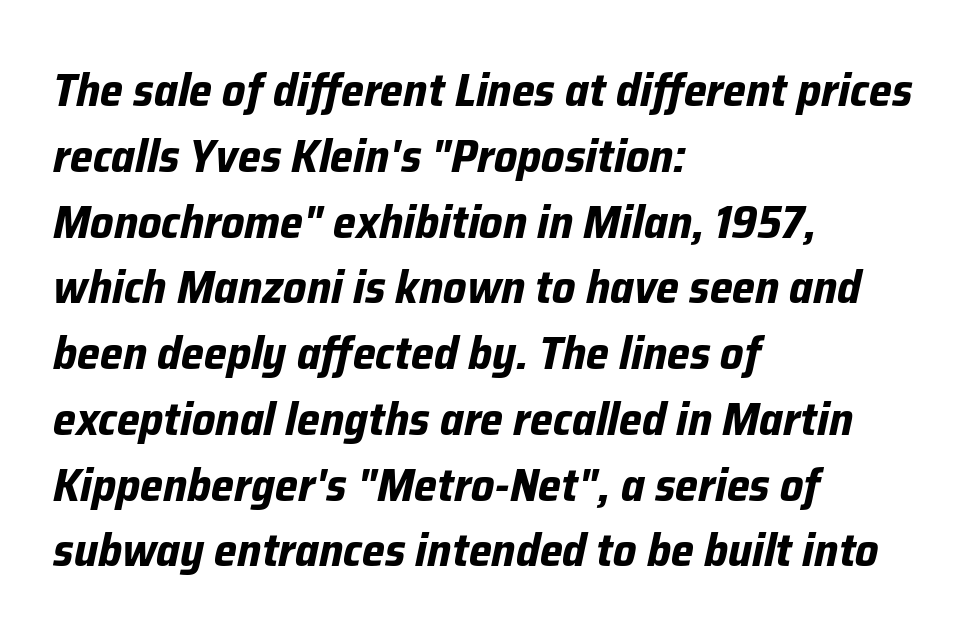
{"italic": "yes", "lean": "right", "slant_degrees": 12, "bold": "yes", "weight": "bold", "width": "normal", "stroke_contrast": "low", "x_height": "medium", "monospaced": "no", "underline": "no", "align": "left", "line_spacing": "normal", "line_spacing_ratio": 1.43, "letter_spacing": "normal", "letter_spacing_em": 0.0, "glyph_px": 46}
